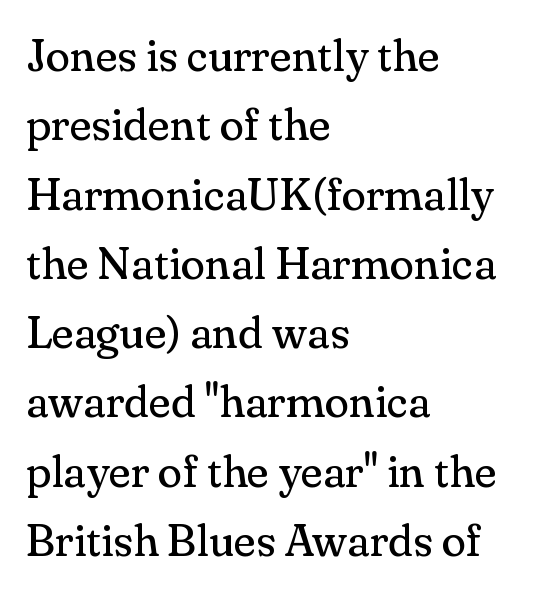
{"serif": "yes", "italic": "no", "bold": "no", "weight": "regular", "width": "normal", "stroke_contrast": "medium", "x_height": "small", "monospaced": "no", "underline": "no", "align": "left", "line_spacing": "normal", "line_spacing_ratio": 1.54, "letter_spacing": "normal", "letter_spacing_em": 0.0, "glyph_px": 45}
